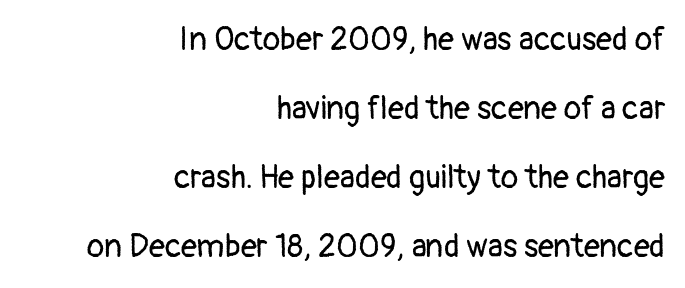
{"serif": "no", "italic": "no", "bold": "no", "weight": "regular", "width": "normal", "stroke_contrast": "low", "x_height": "medium", "monospaced": "no", "underline": "no", "align": "right", "line_spacing": "loose", "line_spacing_ratio": 2.16, "letter_spacing": "normal", "letter_spacing_em": 0.0, "glyph_px": 32}
